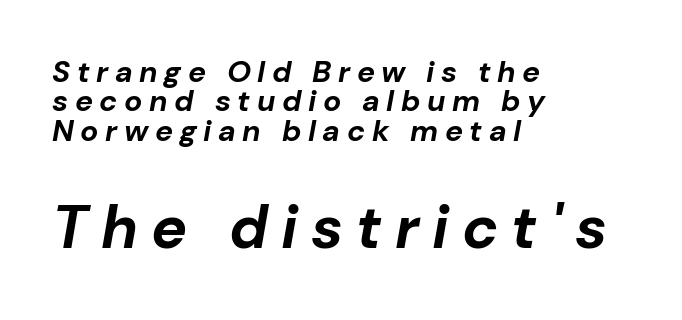
Q: Is the text bold? A: Yes.
Q: Is the text italic (slanted)? A: Yes, it leans right by about 10 degrees.
Q: Is the text underlined? A: No.
Q: How is the paragraph aligned? A: Left-aligned.
Q: Is the spacing between letters normal or unusually wide? A: Unusually wide.
Q: Is the spacing between lines tight, normal or loose? A: Tight.
Q: Which block of text is set in a larger size, the first (top) or the second (bottom)? A: The second (bottom) one.
Q: Width (condensed, normal, or wide)? A: Normal.
Q: Stroke contrast? A: Low.
Q: x-height? A: Medium.
Q: Monospaced? A: No.
